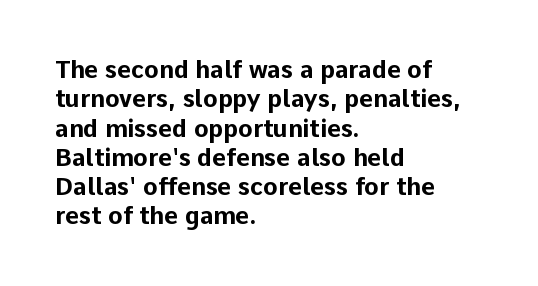
Q: Is the text bold? A: Yes.
Q: Is the text italic (slanted)? A: No, it is upright.
Q: Is the text underlined? A: No.
Q: How is the paragraph aligned? A: Left-aligned.
Q: Is the spacing between letters normal or unusually wide? A: Normal.
